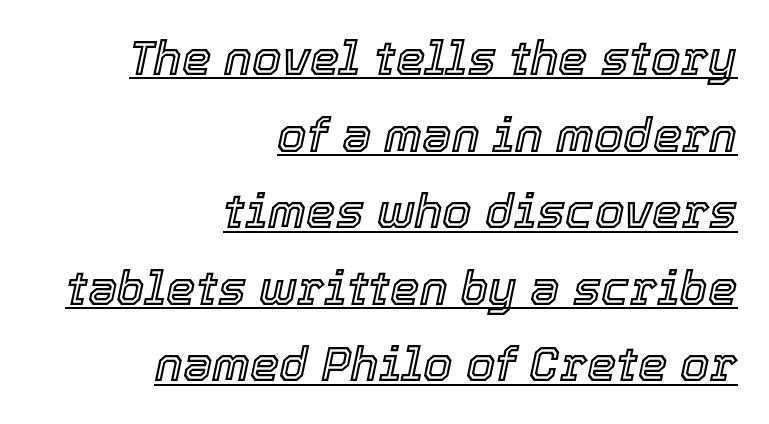
{"italic": "yes", "lean": "right", "slant_degrees": 12, "width": "normal", "x_height": "medium", "monospaced": "no", "underline": "yes", "align": "right", "line_spacing": "normal", "line_spacing_ratio": 1.63, "letter_spacing": "normal", "letter_spacing_em": 0.0, "glyph_px": 47}
